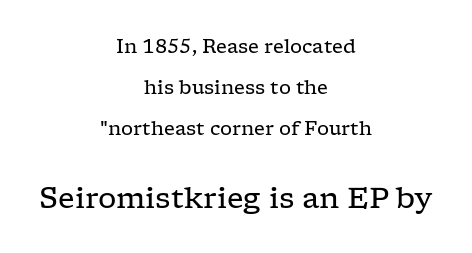
Q: Is the text bold? A: No.
Q: Is the text italic (slanted)? A: No, it is upright.
Q: Is the typeface a serif or a sans-serif typeface? A: Serif.
Q: Is the text underlined? A: No.
Q: How is the paragraph aligned? A: Centered.
Q: Is the spacing between letters normal or unusually wide? A: Normal.
Q: Is the spacing between lines tight, normal or loose? A: Loose.
Q: Which block of text is set in a larger size, the first (top) or the second (bottom)? A: The second (bottom) one.
Q: Width (condensed, normal, or wide)? A: Wide.
Q: Stroke contrast? A: Low.
Q: x-height? A: Medium.
Q: Monospaced? A: No.
